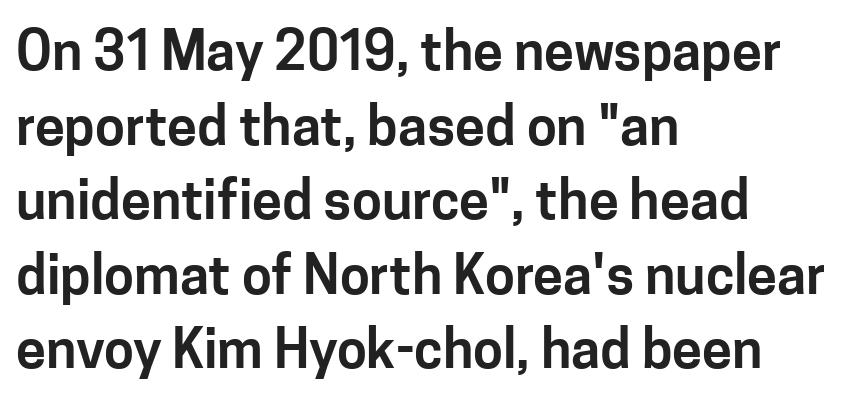
{"serif": "no", "italic": "no", "width": "normal", "stroke_contrast": "low", "x_height": "medium", "monospaced": "no", "underline": "no", "align": "left", "line_spacing": "normal", "line_spacing_ratio": 1.38, "letter_spacing": "normal", "letter_spacing_em": 0.0, "glyph_px": 54}
